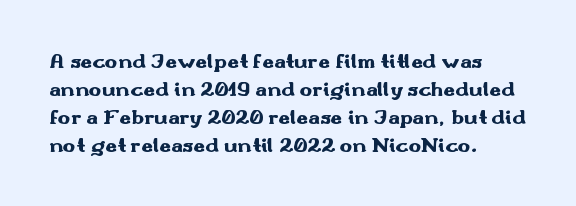
{"italic": "no", "bold": "yes", "underline": "no", "align": "left", "line_spacing": "normal", "line_spacing_ratio": 1.33, "letter_spacing": "normal", "letter_spacing_em": 0.0, "glyph_px": 21}
